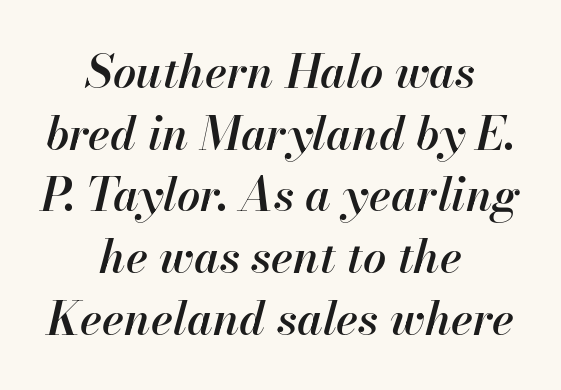
The image shows 46 px semibold type, italic (leaning right); set centered, normal line spacing (1.34x), normal letter spacing, not underlined; high stroke contrast and a small x-height.
